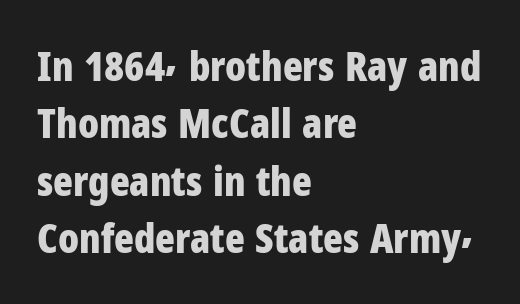
The passage shown is typeset with a sans-serif family. Summary of weight: heavy, a full bold. The rendering keeps characters at their native spacing. Upright lettering throughout. Anything drawn beneath the words? Only blank space. Leftover space on each line is placed entirely after the last word.
